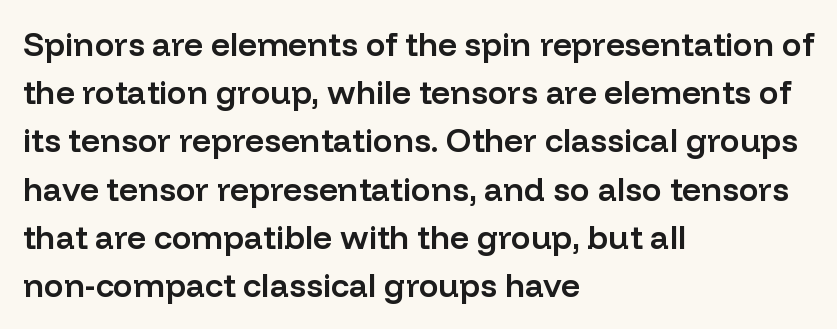
Posture: straight, roman, zero tilt. Bare-footed words on every line. Each new line begins a customary step beneath the previous one. No extra tracking has been applied to these lines. Every letter is mildly thick-stroked: semibold rather than bold. Is this a sans? Yes — the strokes have no serifs.
